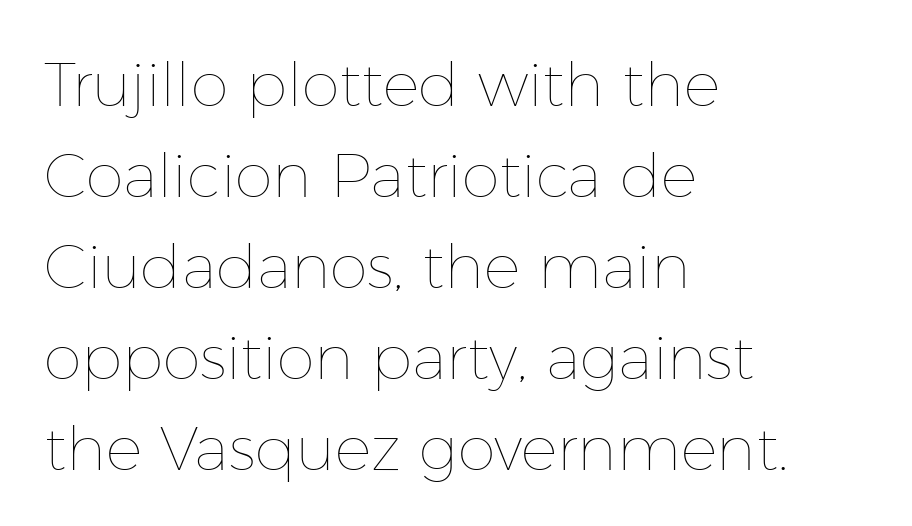
{"italic": "no", "bold": "no", "weight": "thin", "width": "normal", "stroke_contrast": "low", "x_height": "medium", "monospaced": "no", "underline": "no", "align": "left", "line_spacing": "normal", "line_spacing_ratio": 1.49, "letter_spacing": "normal", "letter_spacing_em": 0.0, "glyph_px": 61}
